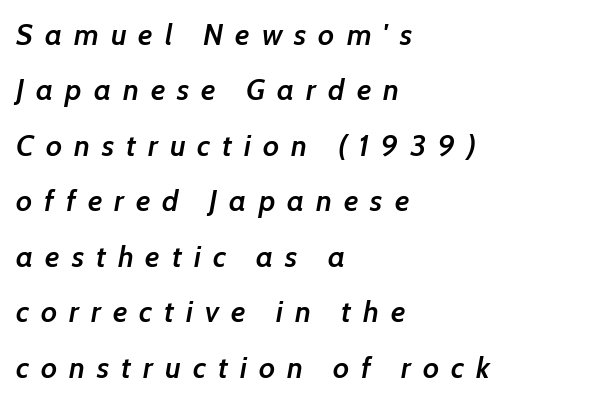
{"italic": "yes", "lean": "right", "slant_degrees": 7, "bold": "semi", "weight": "semibold", "width": "normal", "stroke_contrast": "low", "x_height": "medium", "monospaced": "no", "underline": "no", "align": "left", "line_spacing_ratio": 1.85, "letter_spacing": "wide", "letter_spacing_em": 0.4, "glyph_px": 30}
